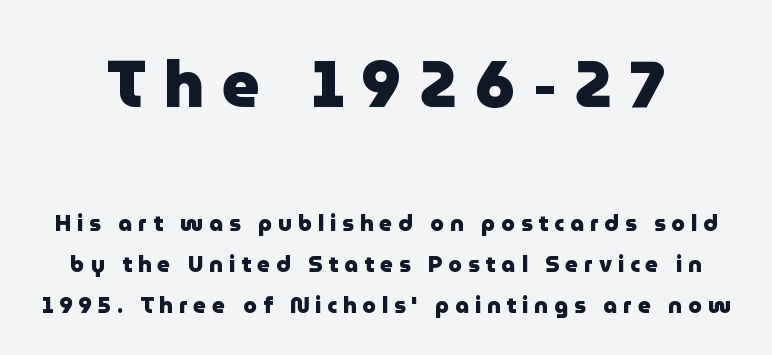
{"serif": "no", "italic": "no", "bold": "yes", "weight": "heavy", "width": "normal", "stroke_contrast": "low", "x_height": "medium", "monospaced": "no", "underline": "no", "line_spacing_ratio": 1.86, "letter_spacing": "wide", "letter_spacing_em": 0.27, "larger_block": "first", "size_ratio": 2.95, "glyph_px": 65}
